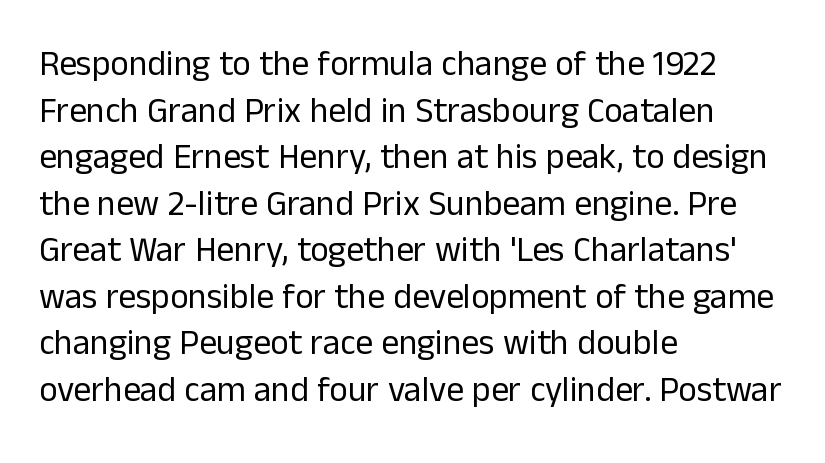
Q: Is the text bold? A: No.
Q: Is the text italic (slanted)? A: No, it is upright.
Q: Is the typeface a serif or a sans-serif typeface? A: Sans-serif.
Q: Is the text underlined? A: No.
Q: How is the paragraph aligned? A: Left-aligned.
Q: Is the spacing between letters normal or unusually wide? A: Normal.
Q: Is the spacing between lines tight, normal or loose? A: Normal.
Q: Width (condensed, normal, or wide)? A: Normal.
Q: Stroke contrast? A: Low.
Q: x-height? A: Medium.
Q: Monospaced? A: No.
